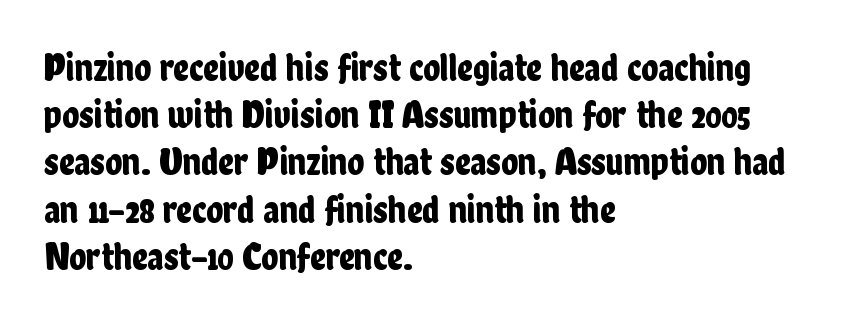
{"serif": "no", "italic": "no", "width": "condensed", "stroke_contrast": "low", "x_height": "medium", "monospaced": "no", "underline": "no", "align": "left", "line_spacing_ratio": 1.21, "letter_spacing": "normal", "letter_spacing_em": 0.0, "glyph_px": 39}
